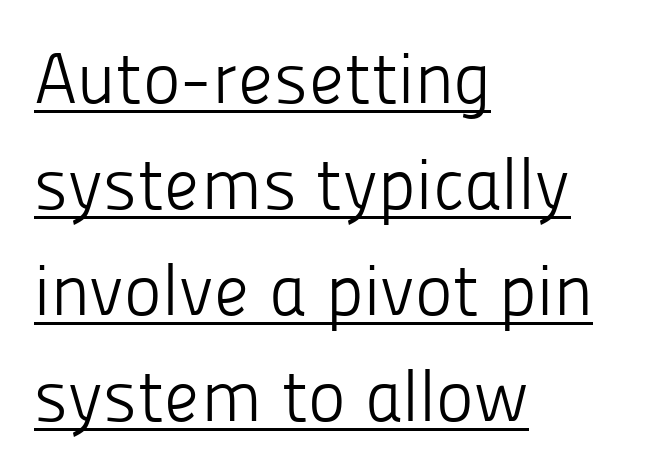
Q: Is the text bold? A: No.
Q: Is the text italic (slanted)? A: No, it is upright.
Q: Is the typeface a serif or a sans-serif typeface? A: Sans-serif.
Q: Is the text underlined? A: Yes.
Q: How is the paragraph aligned? A: Left-aligned.
Q: Is the spacing between letters normal or unusually wide? A: Normal.
Q: Is the spacing between lines tight, normal or loose? A: Normal.
Q: Width (condensed, normal, or wide)? A: Normal.
Q: Stroke contrast? A: Low.
Q: x-height? A: Medium.
Q: Monospaced? A: No.
